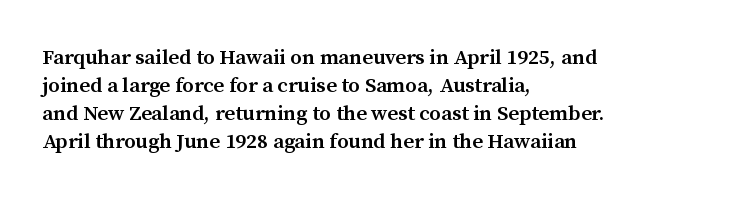
The image shows 21 px text type, upright; set left-aligned, normal line spacing (1.33x), normal letter spacing, not underlined.
